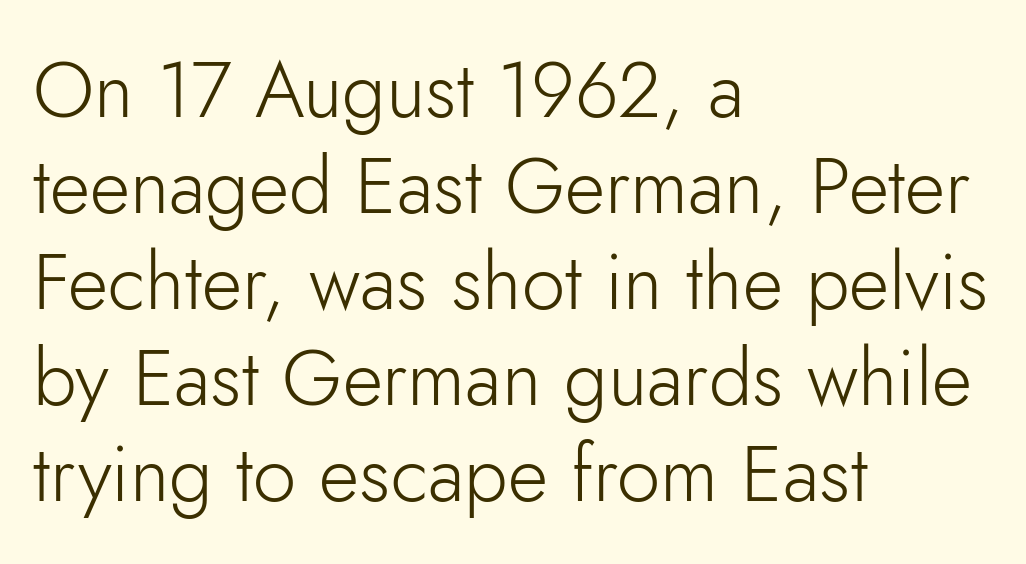
Q: Is the text bold? A: No.
Q: Is the text italic (slanted)? A: No, it is upright.
Q: Is the typeface a serif or a sans-serif typeface? A: Sans-serif.
Q: Is the text underlined? A: No.
Q: How is the paragraph aligned? A: Left-aligned.
Q: Is the spacing between letters normal or unusually wide? A: Normal.
Q: Width (condensed, normal, or wide)? A: Normal.
Q: Stroke contrast? A: Low.
Q: x-height? A: Small.
Q: Monospaced? A: No.
